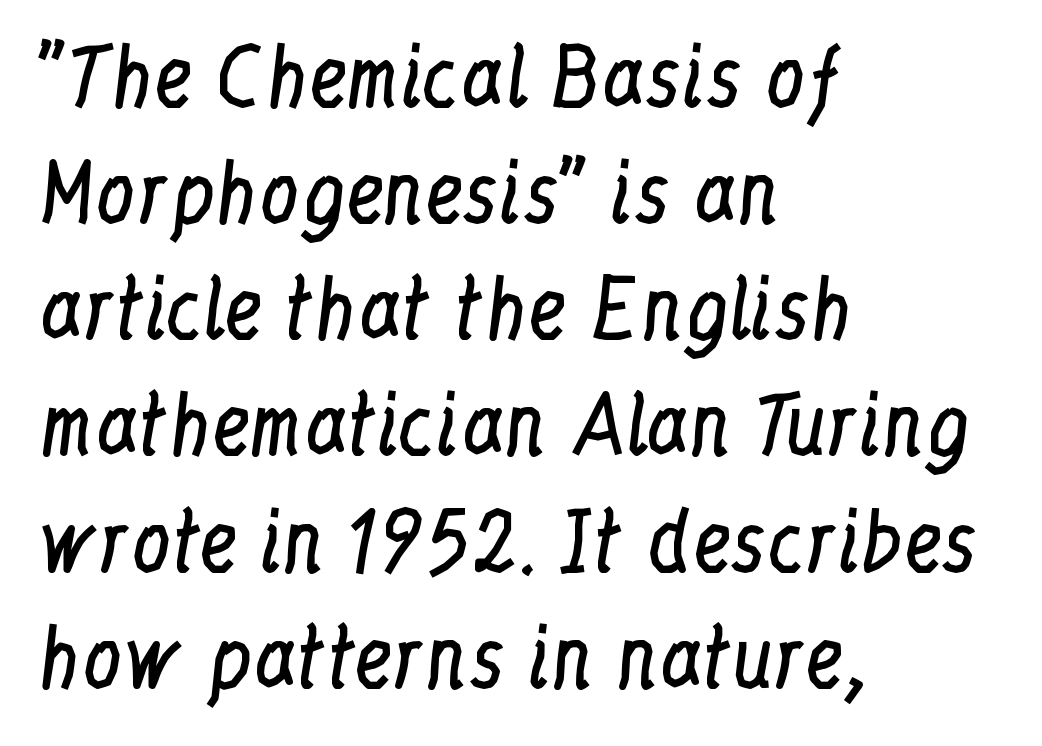
The image shows 79 px regular-weight, condensed serif type; set left-aligned, normal line spacing (1.47x), normal letter spacing, not underlined; low stroke contrast and a medium x-height.
